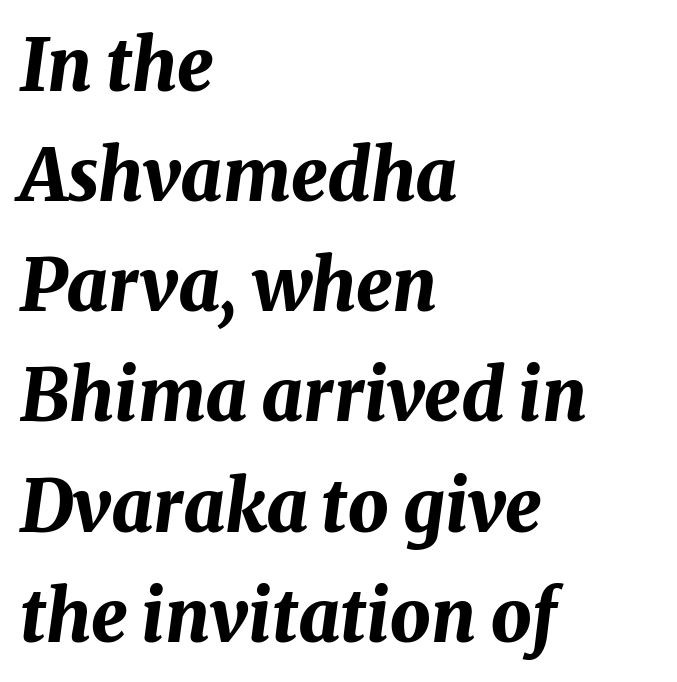
The image shows 72 px bold type, italic (leaning right); set left-aligned, normal line spacing (1.53x), normal letter spacing, not underlined; medium stroke contrast and a medium x-height.
